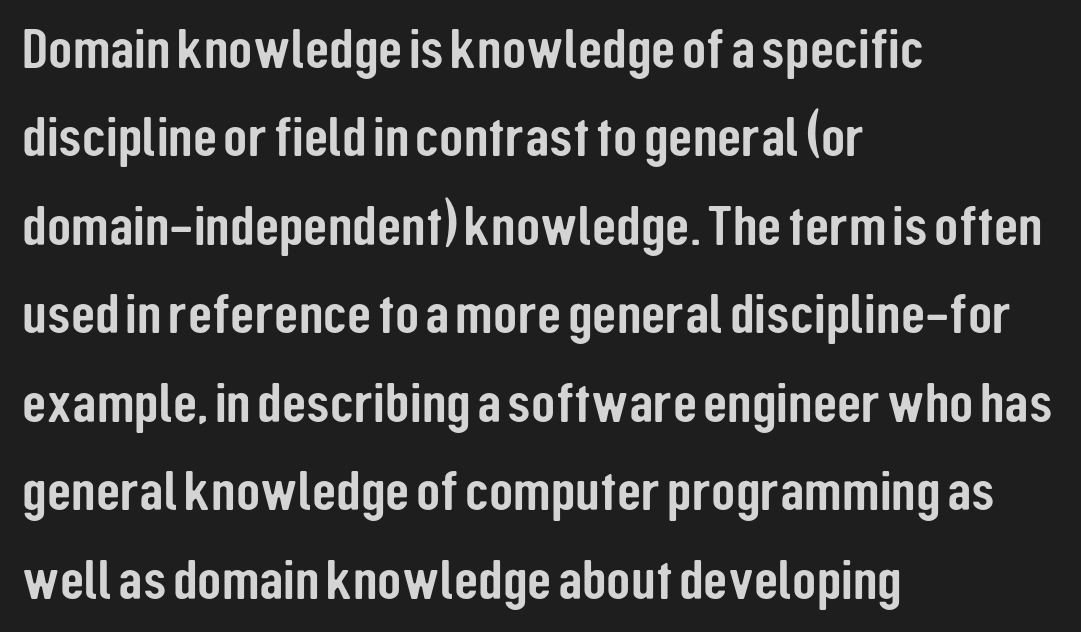
The font family rendered here belongs to the sans-serif group. This block has exactly the height ordinary leading produces. Designer's note — italics off, roman on. Lines of text with bare space underneath. Left-aligned paragraph, ragged on the right.
